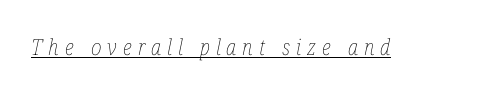
The image shows 22 px text type, italic (leaning right); set unusually wide letter spacing (+0.27 em), underlined.
